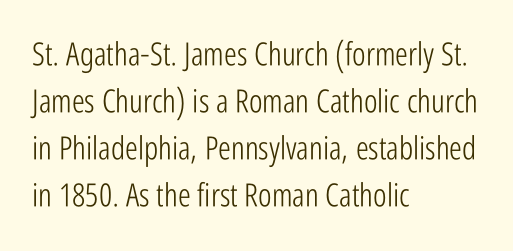
The image shows 32 px light, condensed sans-serif type, upright; set left-aligned, normal line spacing (1.47x), normal letter spacing, not underlined; low stroke contrast and a medium x-height.
